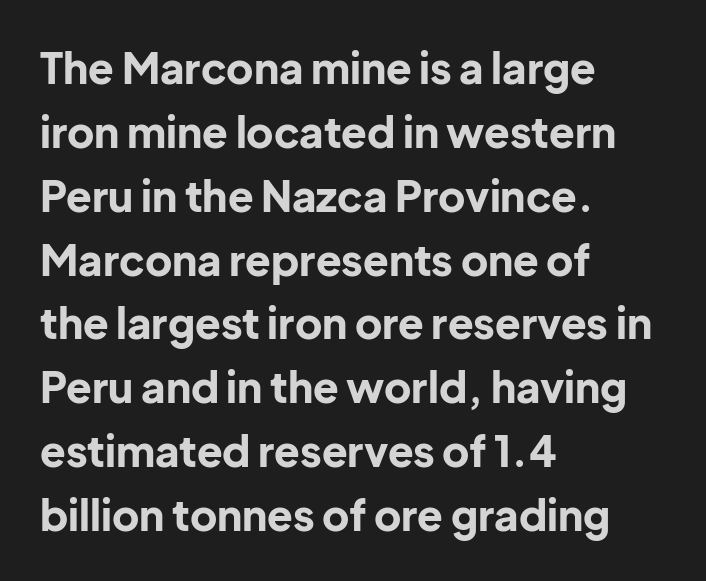
The image shows 42 px bold sans-serif type, upright; set left-aligned, normal line spacing (1.52x), normal letter spacing, not underlined; low stroke contrast and a medium x-height.
